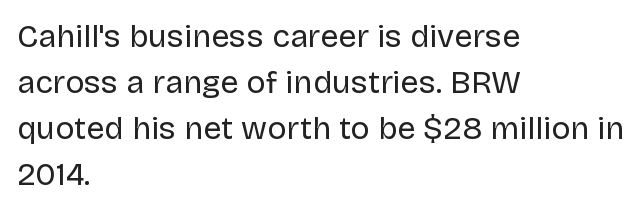
Stroke terminals: plain, sans-serif. Line spacing here is normal. No letter is thick-stroked: the sample isn't bold. There is no visible air inserted between adjacent glyphs. The foot of each line stays bare and open. The letters advance in unequal steps, a hallmark of proportional type.
